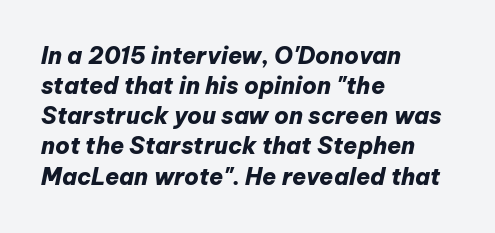
The image shows 23 px bold type, italic (leaning right); set left-aligned, normal line spacing (1.31x), normal letter spacing, not underlined.
